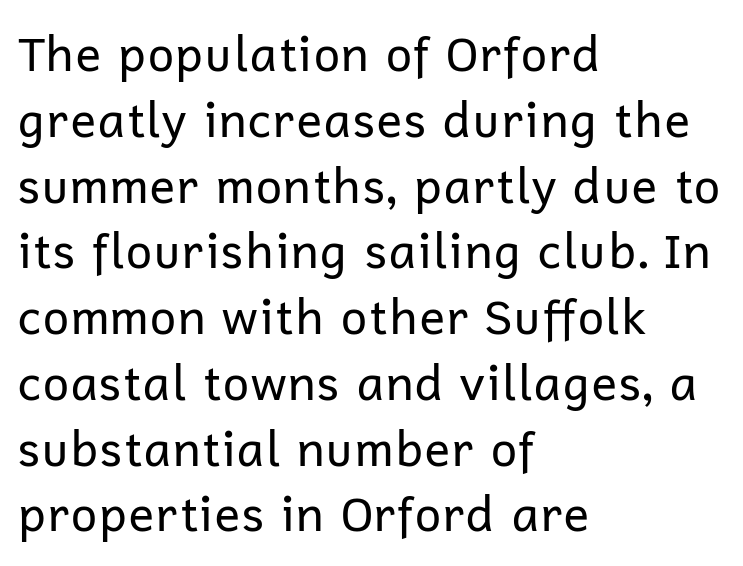
The image shows 48 px regular-weight sans-serif type, upright; set left-aligned, normal line spacing (1.37x), normal letter spacing, not underlined; low stroke contrast and a medium x-height.
